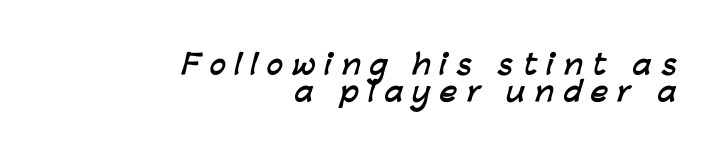
{"bold": "yes", "underline": "no", "align": "right", "line_spacing": "tight", "line_spacing_ratio": 0.99, "letter_spacing": "wide", "letter_spacing_em": 0.35, "glyph_px": 27}
